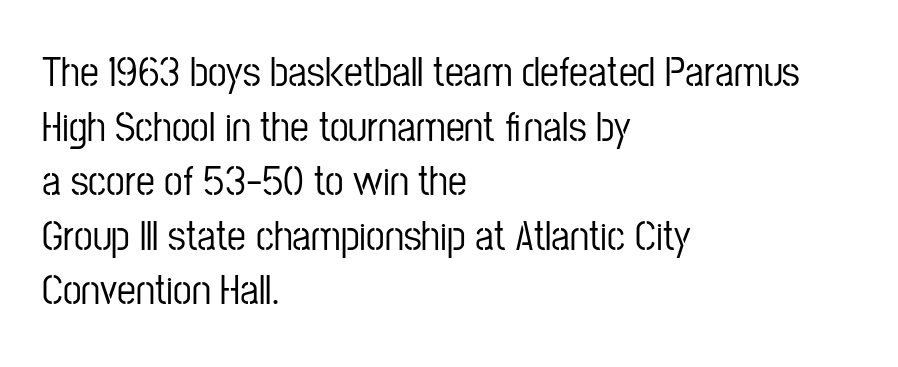
The image shows 42 px condensed sans-serif type, upright; set left-aligned, normal line spacing (1.3x), normal letter spacing, not underlined; low stroke contrast and a medium x-height.
